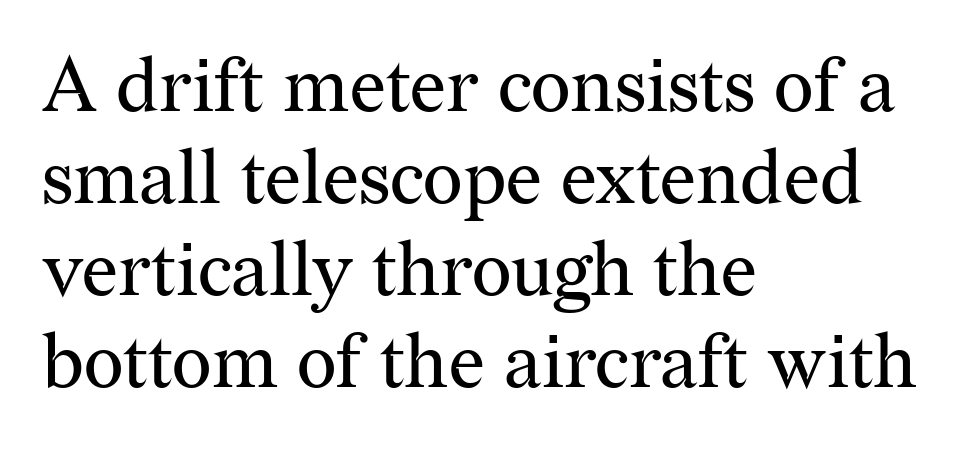
The image shows 76 px regular-weight serif type, upright; set left-aligned, line spacing 1.21x, normal letter spacing, not underlined; medium stroke contrast and a medium x-height.
